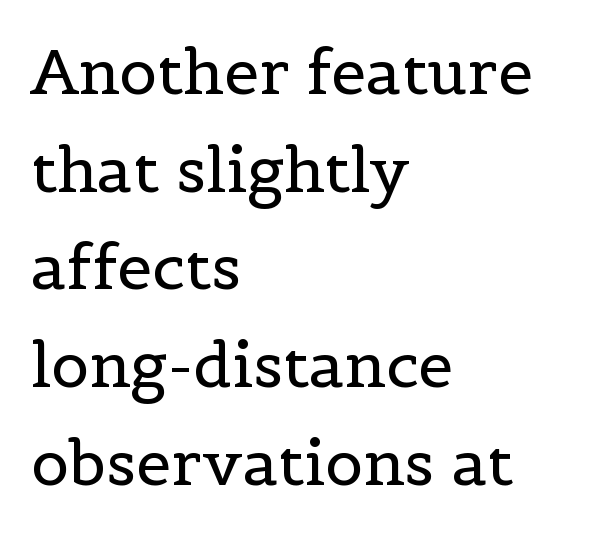
Q: Is the text bold? A: No.
Q: Is the text italic (slanted)? A: No, it is upright.
Q: Is the typeface a serif or a sans-serif typeface? A: Serif.
Q: Is the text underlined? A: No.
Q: How is the paragraph aligned? A: Left-aligned.
Q: Is the spacing between letters normal or unusually wide? A: Normal.
Q: Is the spacing between lines tight, normal or loose? A: Normal.
Q: Width (condensed, normal, or wide)? A: Normal.
Q: x-height? A: Medium.
Q: Monospaced? A: No.
